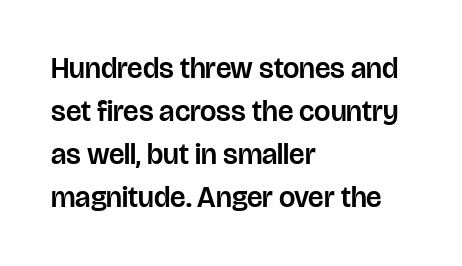
Q: Is the text italic (slanted)? A: No, it is upright.
Q: Is the typeface a serif or a sans-serif typeface? A: Sans-serif.
Q: Is the text underlined? A: No.
Q: How is the paragraph aligned? A: Left-aligned.
Q: Is the spacing between letters normal or unusually wide? A: Normal.
Q: Is the spacing between lines tight, normal or loose? A: Normal.
Q: Width (condensed, normal, or wide)? A: Normal.
Q: Stroke contrast? A: Low.
Q: x-height? A: Large.
Q: Monospaced? A: No.
